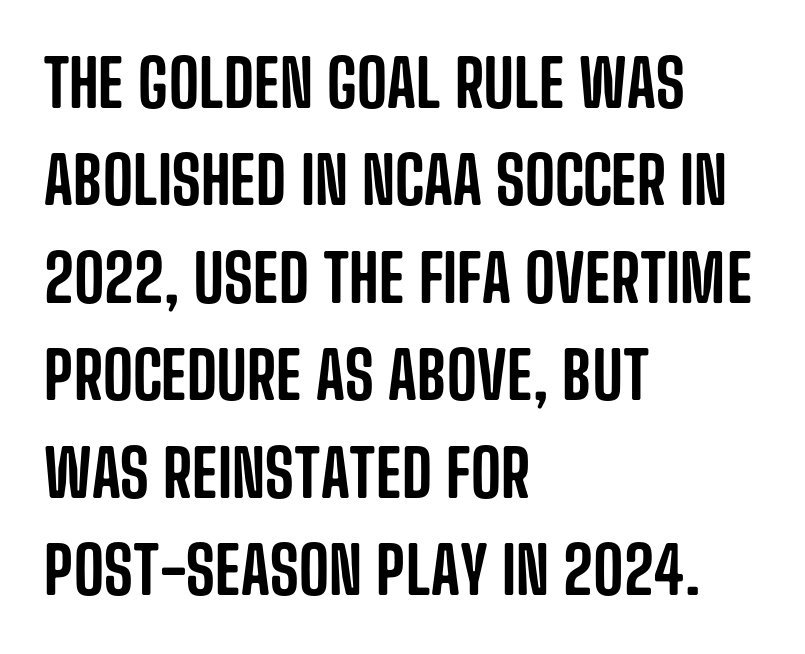
Lines of text with bare space underneath. Honestly, the row spacing looks completely unremarkable. A typesetter would label this face a sans. The line texture is even and compact thanks to regular tracking. In CSS terms this would be text-align: left. This sample uses an upright cut, with every glyph sitting square on the baseline.
